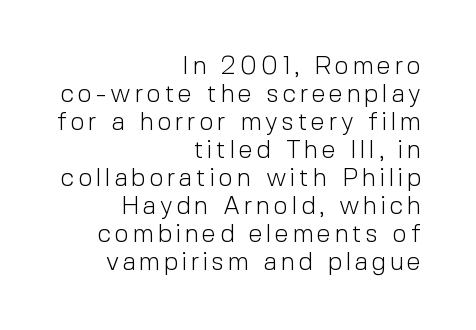
Q: Is the text bold? A: No.
Q: Is the text italic (slanted)? A: No, it is upright.
Q: Is the text underlined? A: No.
Q: How is the paragraph aligned? A: Right-aligned.
Q: Is the spacing between lines tight, normal or loose? A: Tight.
